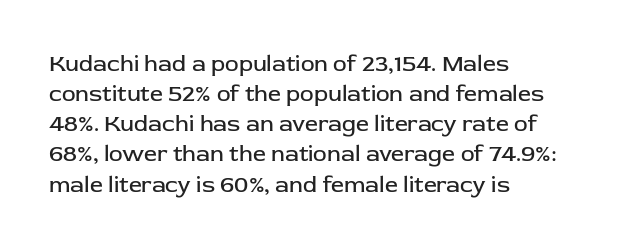
{"italic": "no", "bold": "no", "underline": "no", "align": "left", "line_spacing": "normal", "line_spacing_ratio": 1.31, "letter_spacing": "normal", "letter_spacing_em": 0.0, "glyph_px": 23}
